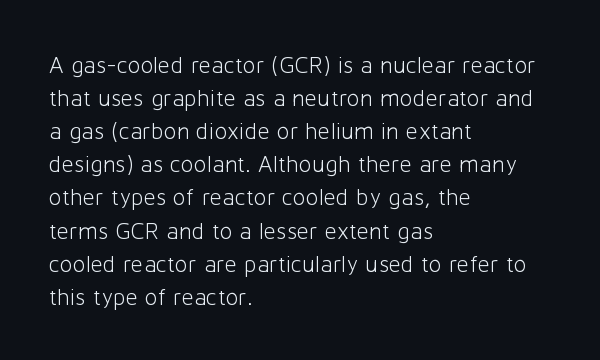
Horizontally, the lines are justified to the leading edge only. A roman cut, with each character standing at attention. The lines sit at an ordinary, default distance from one another. The font sits on the lighter half of the weight spectrum, regular included. Just letters on the line, the space beneath them empty. Standard letterfit; no display-style spreading of the glyphs.
